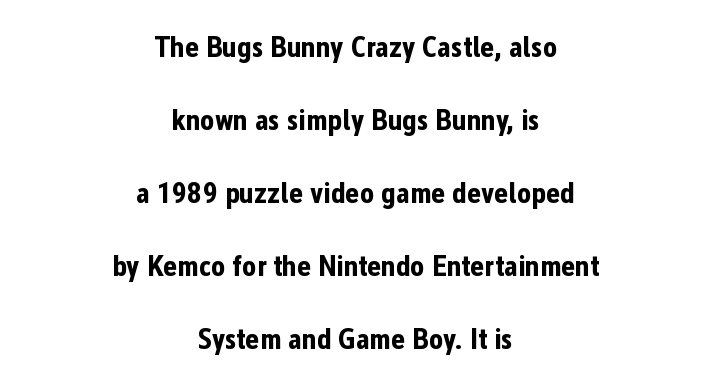
Q: Is the text bold? A: Yes.
Q: Is the text italic (slanted)? A: No, it is upright.
Q: Is the typeface a serif or a sans-serif typeface? A: Sans-serif.
Q: Is the text underlined? A: No.
Q: How is the paragraph aligned? A: Centered.
Q: Is the spacing between letters normal or unusually wide? A: Normal.
Q: Is the spacing between lines tight, normal or loose? A: Loose.
Q: Width (condensed, normal, or wide)? A: Condensed.
Q: Stroke contrast? A: Low.
Q: x-height? A: Medium.
Q: Monospaced? A: No.
